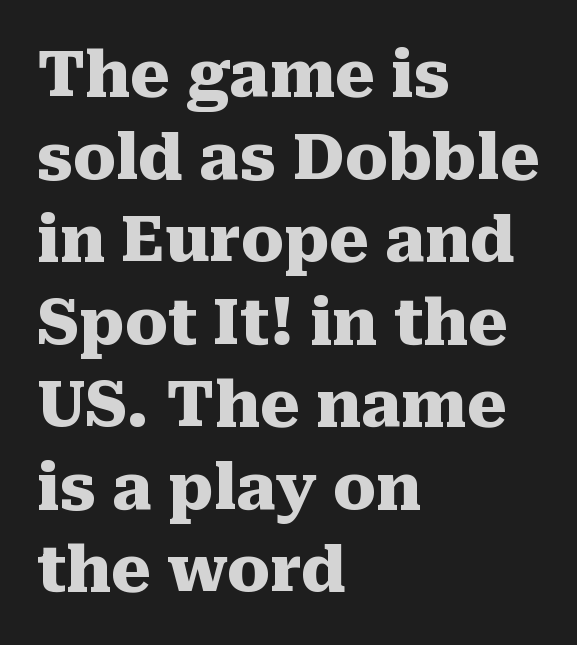
{"serif": "yes", "italic": "no", "bold": "yes", "weight": "heavy", "width": "normal", "stroke_contrast": "medium", "x_height": "medium", "monospaced": "no", "underline": "no", "align": "left", "line_spacing": "normal", "line_spacing_ratio": 1.31, "letter_spacing": "normal", "letter_spacing_em": 0.0, "glyph_px": 63}
